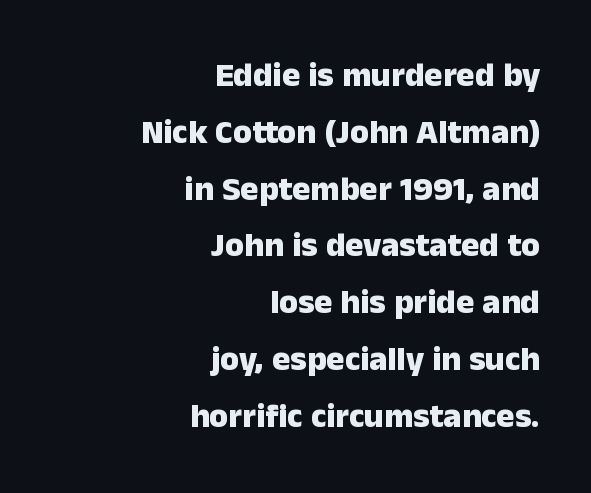
Grotesque or geometric, the face here clearly has no serifs. Compared with a flush-left layout, this one pins lines to the opposite, right side. Strong, thick strokes mark this as bold type. In terms of posture, this sample is upright. Descenders are the only things crossing below the line. Do the characters align in a grid? No, the font is proportional.
